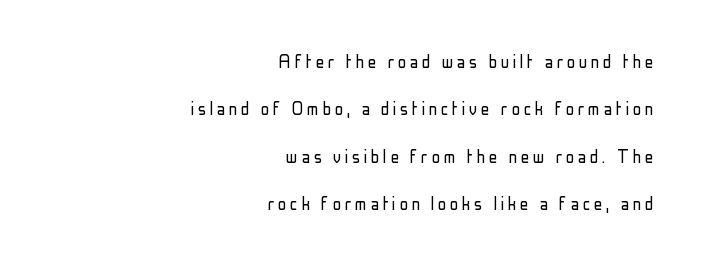
The image shows 21 px text type, upright; set right-aligned, loose line spacing (2.26x), not underlined.
